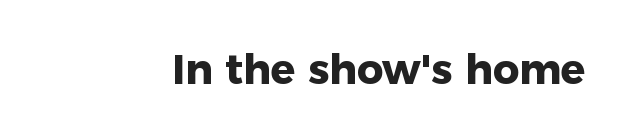
Q: Is the text bold? A: Yes.
Q: Is the text italic (slanted)? A: No, it is upright.
Q: Is the typeface a serif or a sans-serif typeface? A: Sans-serif.
Q: Is the text underlined? A: No.
Q: Is the spacing between letters normal or unusually wide? A: Normal.
Q: Width (condensed, normal, or wide)? A: Normal.
Q: Stroke contrast? A: Low.
Q: x-height? A: Medium.
Q: Monospaced? A: No.
